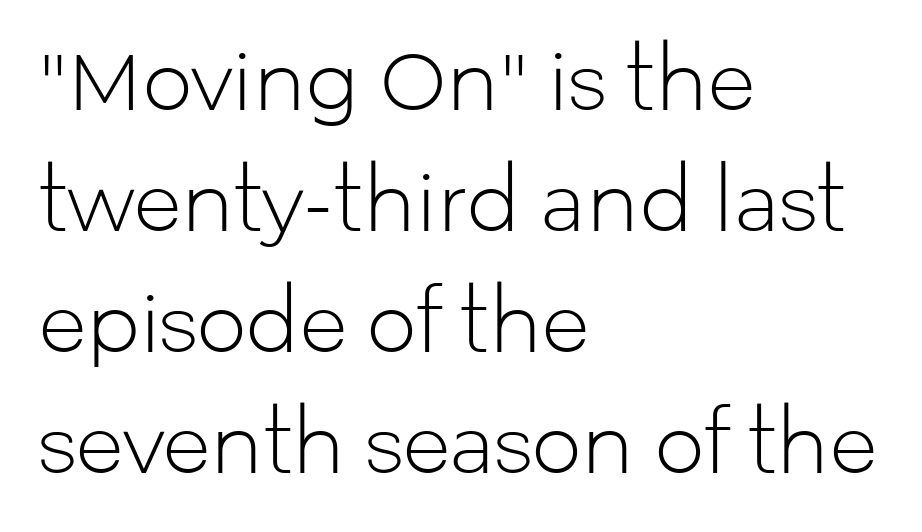
The image shows 79 px light sans-serif type, upright; set left-aligned, normal line spacing (1.53x), normal letter spacing, not underlined; low stroke contrast and a medium x-height.
